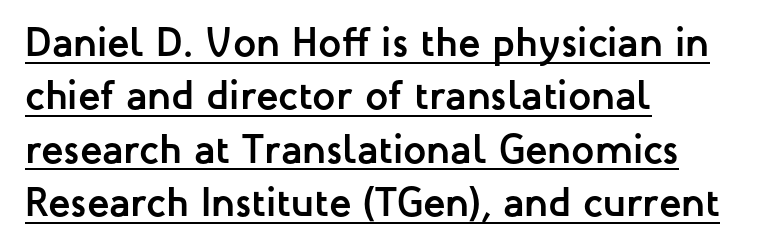
Q: Is the text bold? A: Yes.
Q: Is the text italic (slanted)? A: No, it is upright.
Q: Is the typeface a serif or a sans-serif typeface? A: Sans-serif.
Q: Is the text underlined? A: Yes.
Q: How is the paragraph aligned? A: Left-aligned.
Q: Is the spacing between letters normal or unusually wide? A: Normal.
Q: Is the spacing between lines tight, normal or loose? A: Normal.
Q: Width (condensed, normal, or wide)? A: Normal.
Q: Stroke contrast? A: Low.
Q: x-height? A: Medium.
Q: Monospaced? A: No.
